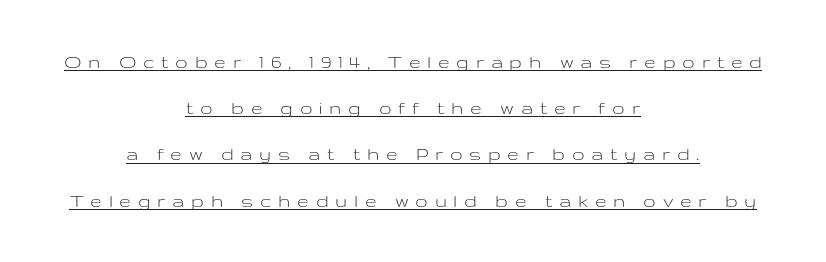
{"italic": "no", "bold": "no", "underline": "yes", "align": "center", "line_spacing": "loose", "line_spacing_ratio": 2.2, "letter_spacing": "wide", "letter_spacing_em": 0.32, "glyph_px": 21}
